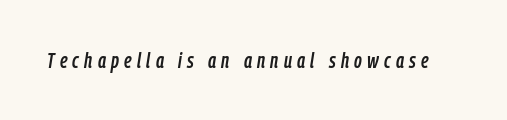
Q: Is the text italic (slanted)? A: Yes, it leans right by about 9 degrees.
Q: Is the text underlined? A: No.
Q: Is the spacing between letters normal or unusually wide? A: Unusually wide.
